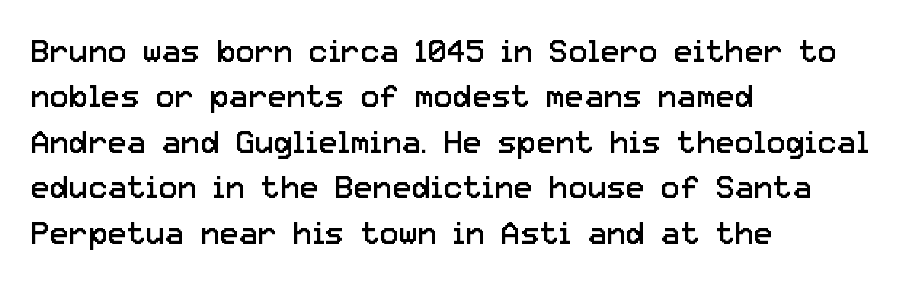
{"serif": "no", "italic": "no", "bold": "no", "weight": "regular", "width": "normal", "stroke_contrast": "low", "x_height": "medium", "monospaced": "no", "underline": "no", "align": "left", "line_spacing": "normal", "line_spacing_ratio": 1.42, "letter_spacing": "normal", "letter_spacing_em": 0.0, "glyph_px": 32}
